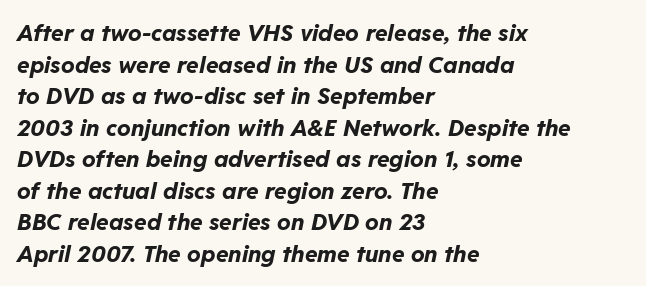
The image shows 23 px bold type, italic (leaning right); set left-aligned, normal line spacing (1.37x), normal letter spacing, not underlined.
